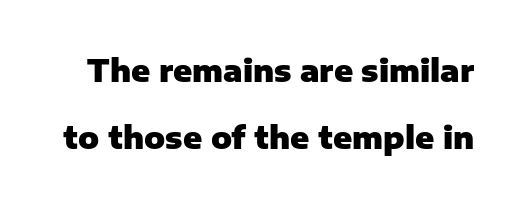
Unlike a traditional serif, this face leaves its strokes unadorned. Think of a printed novel: that variable character pitch is what you see here. Rows of type keep a wide berth in the vertical direction. Each glyph is drawn with heavy, bold strokes. Ascenders rise straight up at ninety degrees.
